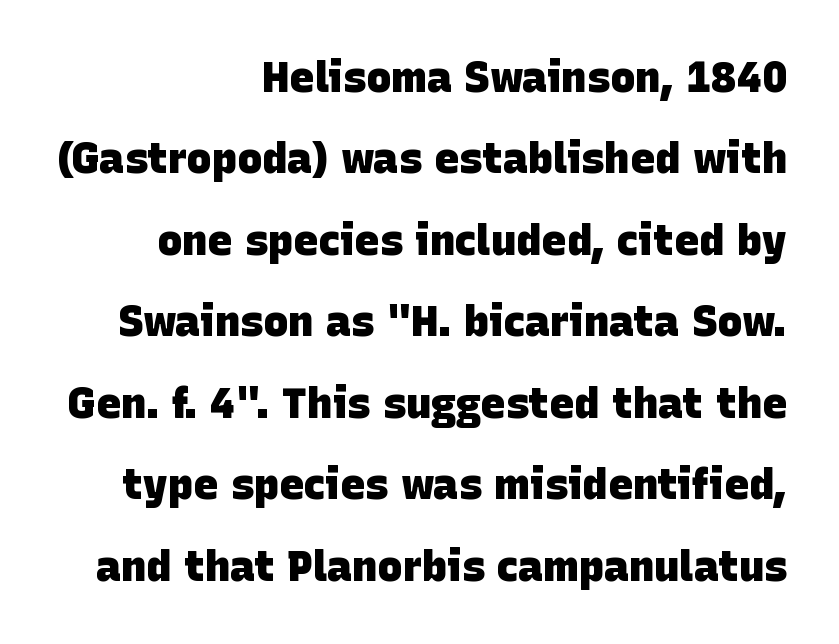
{"serif": "no", "bold": "yes", "weight": "heavy", "width": "normal", "stroke_contrast": "low", "x_height": "large", "monospaced": "no", "underline": "no", "align": "right", "line_spacing": "loose", "line_spacing_ratio": 1.94, "letter_spacing": "normal", "letter_spacing_em": 0.0, "glyph_px": 42}
